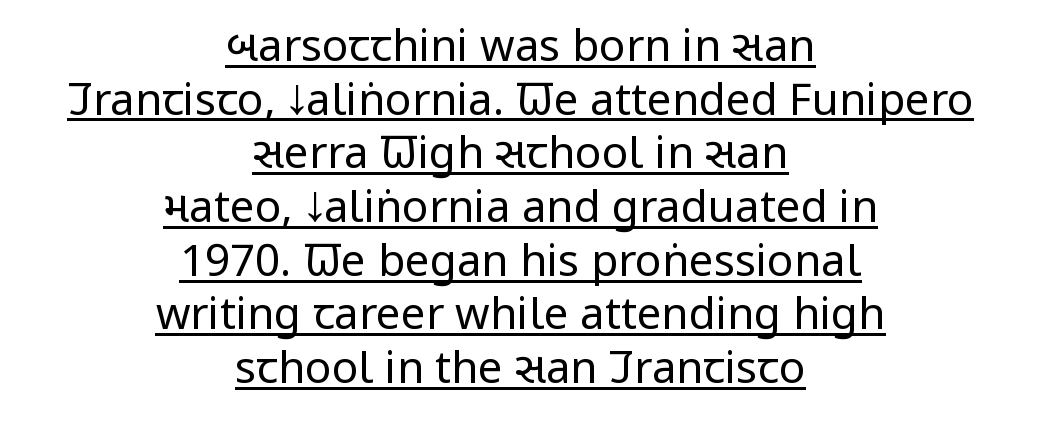
How are the letters spaced? Ordinarily, with no added tracking. These lines were composed using upright roman letters. This rendering features underlined lettering. No feet cap the strokes, marking this as sans-serif type.
